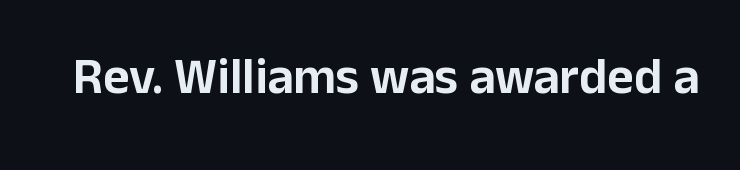
Q: Is the text italic (slanted)? A: No, it is upright.
Q: Is the typeface a serif or a sans-serif typeface? A: Sans-serif.
Q: Is the text underlined? A: No.
Q: Is the spacing between letters normal or unusually wide? A: Normal.
Q: Width (condensed, normal, or wide)? A: Normal.
Q: Stroke contrast? A: Low.
Q: x-height? A: Medium.
Q: Monospaced? A: No.
